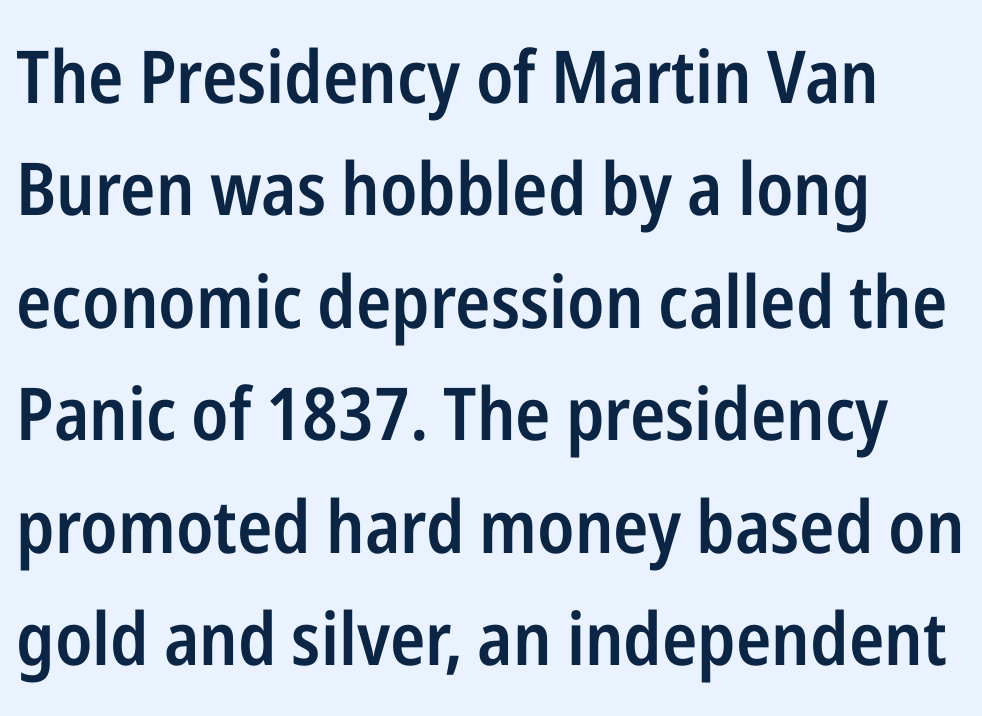
The image shows 73 px semibold, condensed sans-serif type, upright; set left-aligned, normal line spacing (1.54x), normal letter spacing, not underlined; low stroke contrast and a medium x-height.
